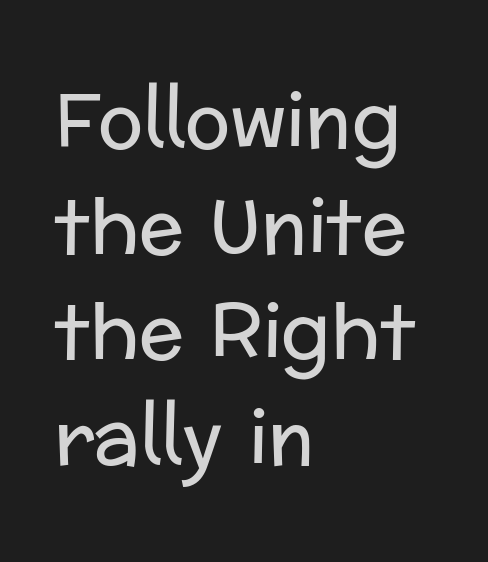
{"serif": "no", "italic": "no", "bold": "no", "weight": "regular", "width": "normal", "stroke_contrast": "low", "x_height": "medium", "monospaced": "no", "underline": "no", "align": "left", "line_spacing": "normal", "line_spacing_ratio": 1.41, "letter_spacing": "normal", "letter_spacing_em": 0.0, "glyph_px": 75}
